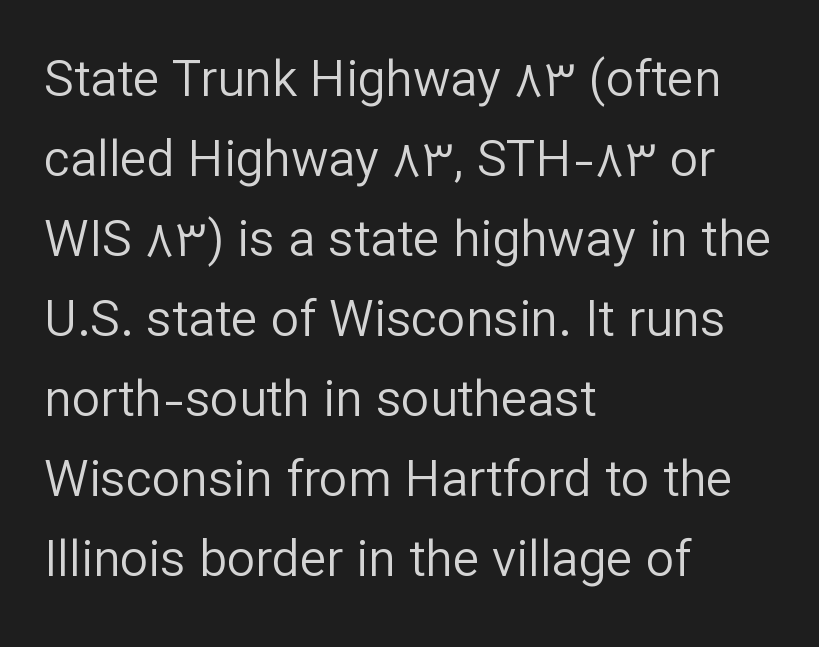
{"serif": "no", "italic": "no", "bold": "no", "weight": "regular", "width": "normal", "stroke_contrast": "low", "x_height": "medium", "monospaced": "no", "underline": "no", "align": "left", "line_spacing": "normal", "line_spacing_ratio": 1.6, "letter_spacing": "normal", "letter_spacing_em": 0.0, "glyph_px": 50}
